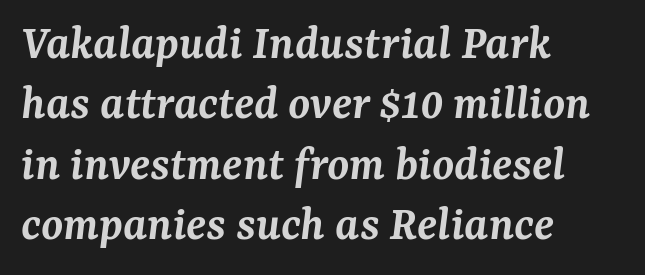
A fair bit of extra ink — the face is semibold, not bold. Note the varied advance widths — an 'i' is clearly narrower than an 'm'. The glyphs look as if they've been sheared to an angle. Does the type have serifs? Yes, each stem ends in a small foot.
